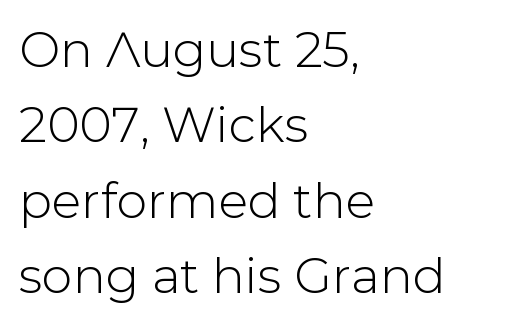
There is no visible air inserted between adjacent glyphs. The characters display no serif detailing; their extremities are plain. Decoration check: the copy has no underline. The line-height multiplier appears to be the usual default.
